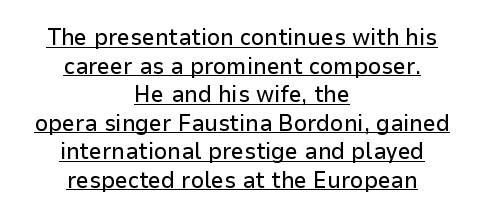
The image shows 23 px text type, upright; set centered, line spacing 1.24x, normal letter spacing, underlined.
